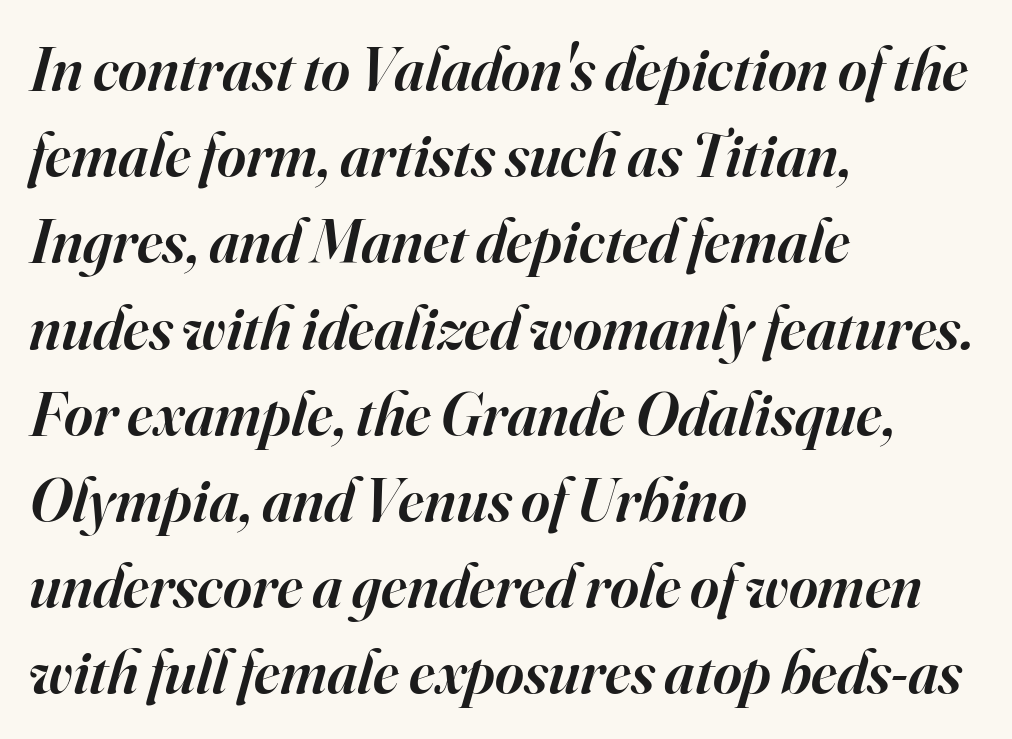
The image shows 62 px semibold serif type, italic (leaning right); set left-aligned, normal line spacing (1.39x), normal letter spacing, not underlined; high stroke contrast and a small x-height.
